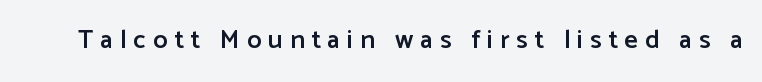
The image shows 26 px text type, upright; set unusually wide letter spacing (+0.27 em), not underlined.
